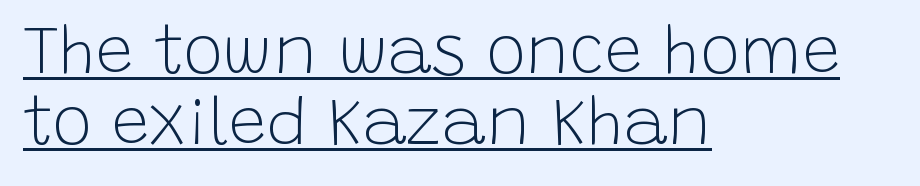
Horizontal alignment here is leftward, the default for most running prose. The type family on display is of the sans-serif kind. Spacing verdict: proportional, widths tailored to each character. Nobody touched the tracking dial on this one. Compared with a typical body face, this is equally light or lighter still.
